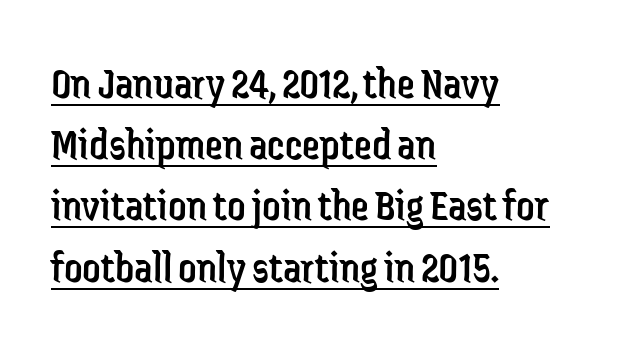
{"serif": "no", "italic": "no", "bold": "no", "weight": "regular", "width": "condensed", "stroke_contrast": "low", "x_height": "medium", "monospaced": "no", "underline": "yes", "align": "left", "line_spacing": "normal", "line_spacing_ratio": 1.36, "letter_spacing": "normal", "letter_spacing_em": 0.0, "glyph_px": 45}
